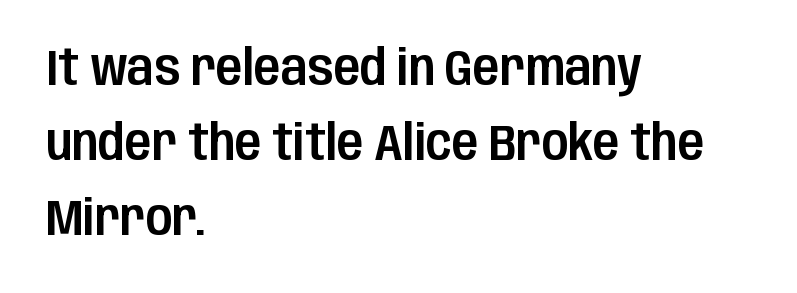
Q: Is the text italic (slanted)? A: No, it is upright.
Q: Is the typeface a serif or a sans-serif typeface? A: Sans-serif.
Q: Is the text underlined? A: No.
Q: How is the paragraph aligned? A: Left-aligned.
Q: Is the spacing between letters normal or unusually wide? A: Normal.
Q: Is the spacing between lines tight, normal or loose? A: Normal.
Q: Width (condensed, normal, or wide)? A: Condensed.
Q: Stroke contrast? A: Low.
Q: x-height? A: Large.
Q: Monospaced? A: No.
